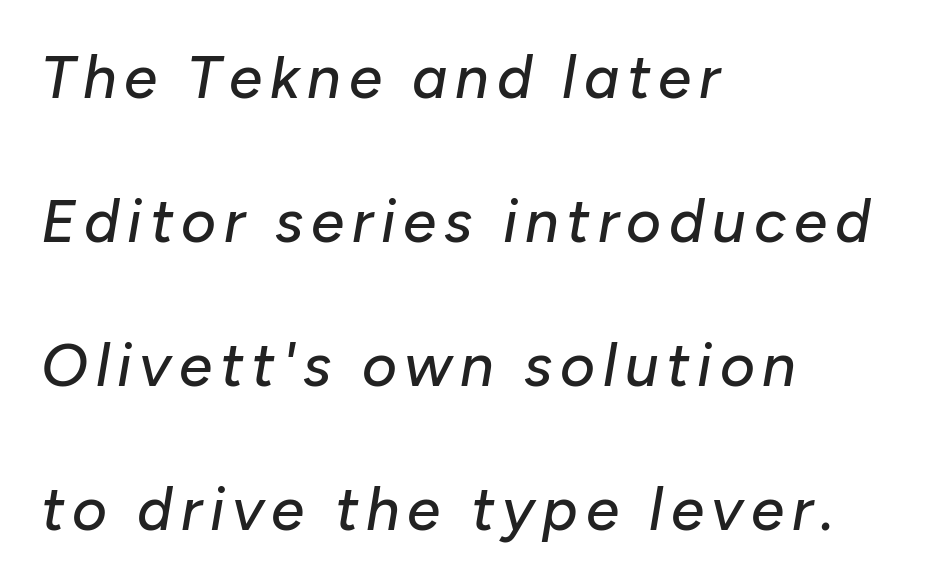
Layout note: lines flush left. Type without underlining. Baseline-to-baseline distance is far greater than the letter height. Varying glyph widths throughout — classic text-font behaviour.
